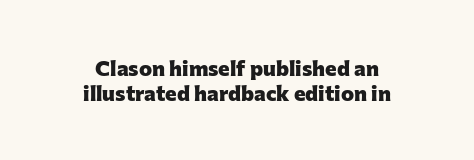
Q: Is the text bold? A: Yes.
Q: Is the text italic (slanted)? A: No, it is upright.
Q: Is the text underlined? A: No.
Q: How is the paragraph aligned? A: Centered.
Q: Is the spacing between letters normal or unusually wide? A: Normal.
Q: Is the spacing between lines tight, normal or loose? A: Tight.
